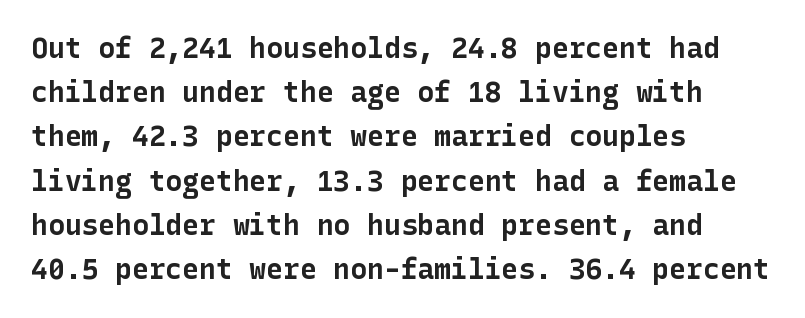
No extra tracking has been applied to these lines. The type family on display is of the sans-serif kind. Line spacing here is normal. Clear beneath every line of the passage.
